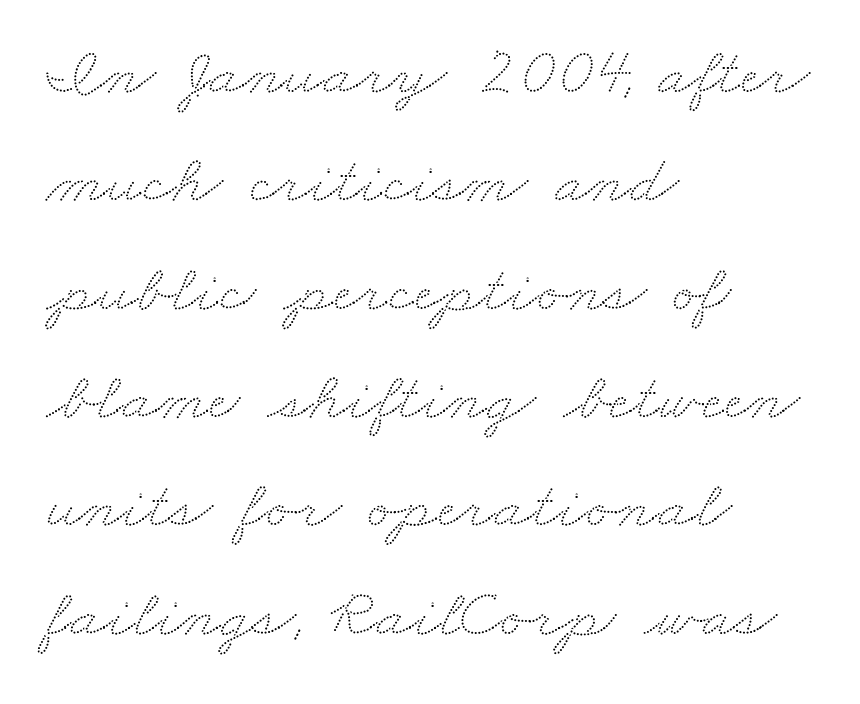
Descender tails drop into unmarked territory. Successive baselines arrive at the customary interval. The letters advance in unequal steps, a hallmark of proportional type. Spacing between characters is what you'd get straight out of the box.
